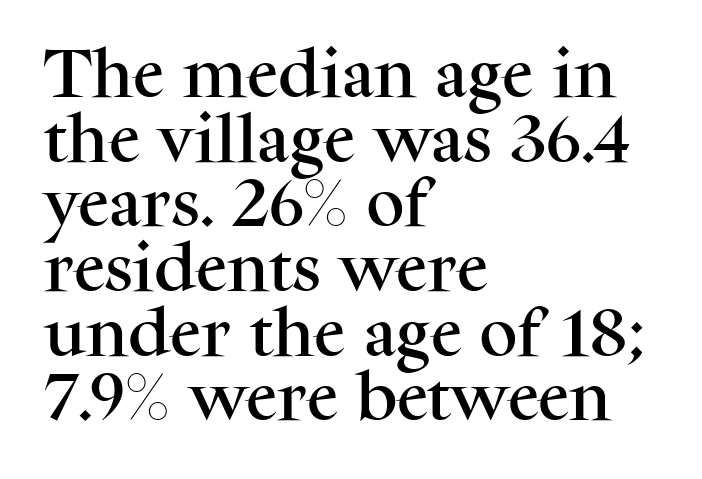
Q: Is the text italic (slanted)? A: No, it is upright.
Q: Is the typeface a serif or a sans-serif typeface? A: Serif.
Q: Is the text underlined? A: No.
Q: How is the paragraph aligned? A: Left-aligned.
Q: Is the spacing between letters normal or unusually wide? A: Normal.
Q: Width (condensed, normal, or wide)? A: Normal.
Q: Stroke contrast? A: Medium.
Q: x-height? A: Medium.
Q: Monospaced? A: No.
